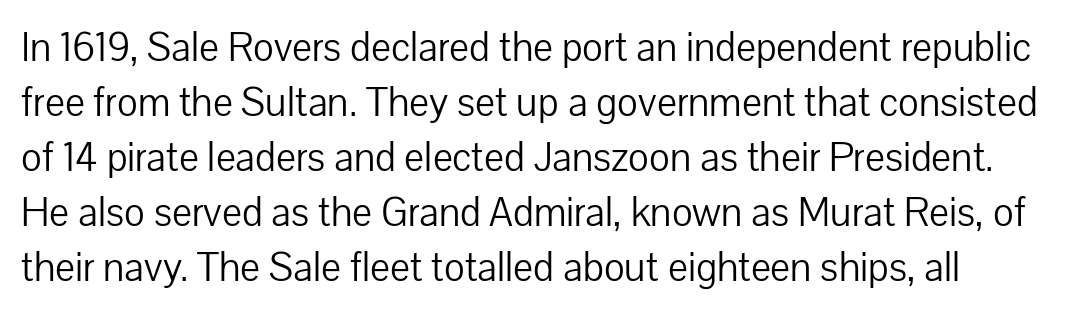
Does the lettering tilt? It doesn't — this is upright. You can tell from the bare stems that sans-serif type was used. Regarding leading, the lines here are spaced in the standard way. Is this a fixed-width face? No — the glyphs have proportional, varying widths.
